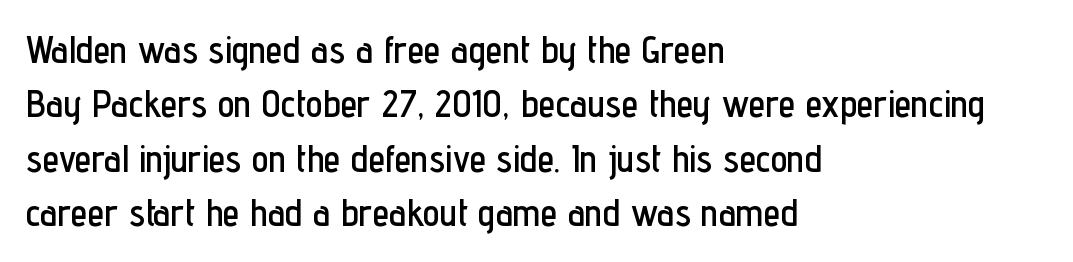
The rendering uses a moderate line-height, typical for paragraphs. Nobody touched the tracking dial on this one. Nobody drew a line under any word here. If you drew a line through each stem, it would be perfectly vertical. Do the characters align in a grid? No, the font is proportional. A student would call this left alignment; a typographer would say flush left, rag right.
